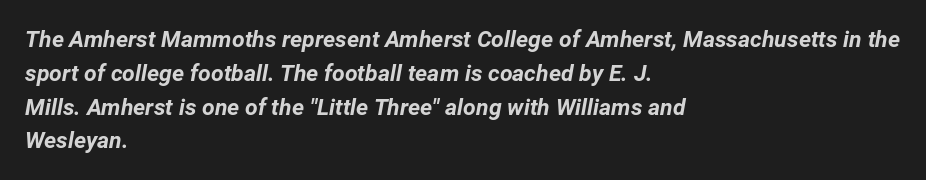
The image shows 23 px bold type, italic (leaning right); set left-aligned, normal line spacing (1.47x), normal letter spacing, not underlined.
